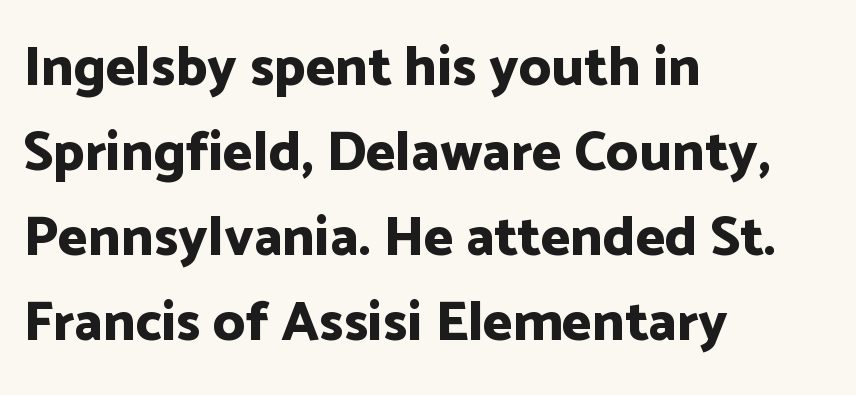
Q: Is the text bold? A: Yes.
Q: Is the text italic (slanted)? A: No, it is upright.
Q: Is the typeface a serif or a sans-serif typeface? A: Sans-serif.
Q: Is the text underlined? A: No.
Q: How is the paragraph aligned? A: Left-aligned.
Q: Is the spacing between letters normal or unusually wide? A: Normal.
Q: Is the spacing between lines tight, normal or loose? A: Normal.
Q: Width (condensed, normal, or wide)? A: Normal.
Q: Stroke contrast? A: Low.
Q: x-height? A: Medium.
Q: Monospaced? A: No.
